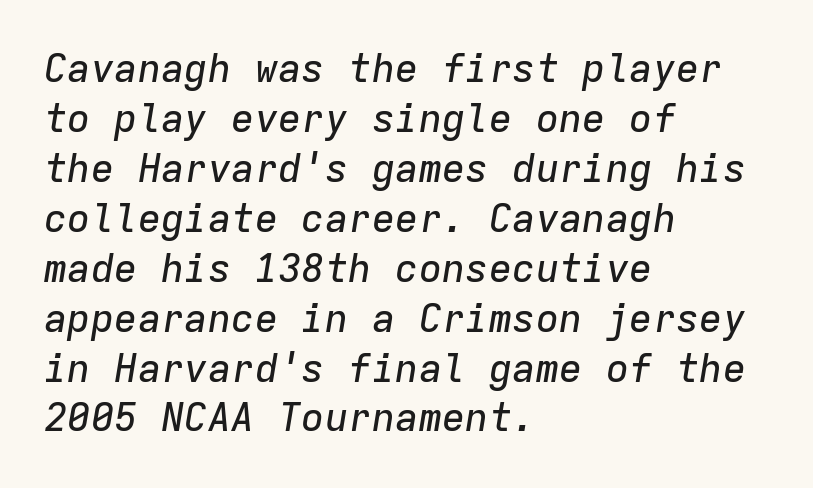
Q: Is the text italic (slanted)? A: Yes, it leans right by about 9 degrees.
Q: Is the text underlined? A: No.
Q: How is the paragraph aligned? A: Left-aligned.
Q: Is the spacing between letters normal or unusually wide? A: Normal.
Q: Is the spacing between lines tight, normal or loose? A: Normal.
Q: Width (condensed, normal, or wide)? A: Normal.
Q: Stroke contrast? A: Low.
Q: x-height? A: Medium.
Q: Monospaced? A: Yes.
